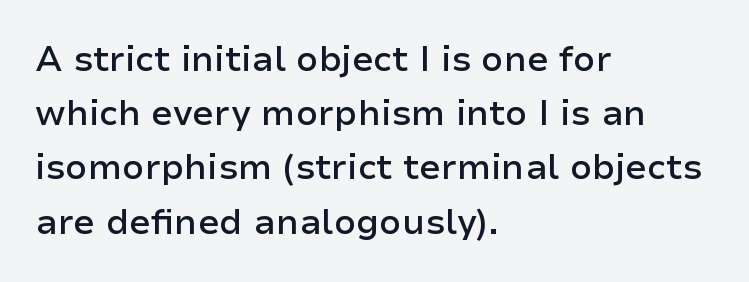
The image shows 35 px semibold sans-serif type, upright; set left-aligned, normal line spacing (1.55x), normal letter spacing, not underlined; low stroke contrast and a medium x-height.
